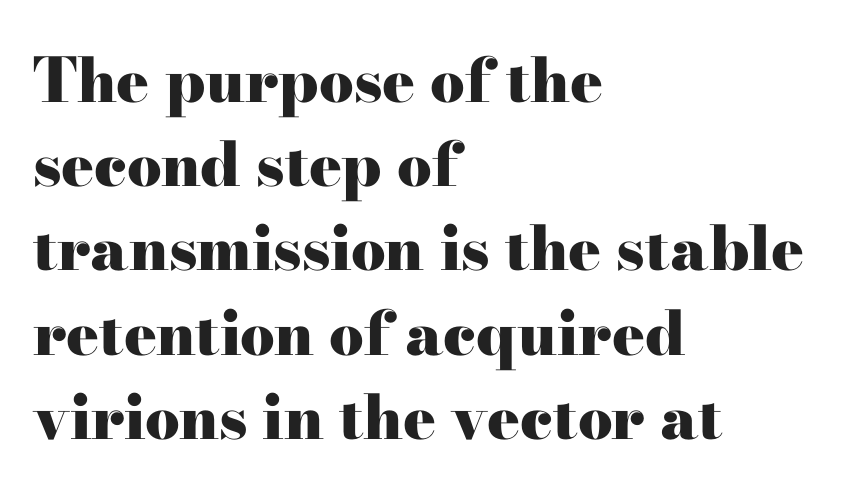
{"serif": "yes", "italic": "no", "bold": "yes", "weight": "heavy", "width": "wide", "stroke_contrast": "high", "x_height": "small", "monospaced": "no", "underline": "no", "align": "left", "line_spacing": "normal", "line_spacing_ratio": 1.38, "letter_spacing": "normal", "letter_spacing_em": 0.0, "glyph_px": 61}
